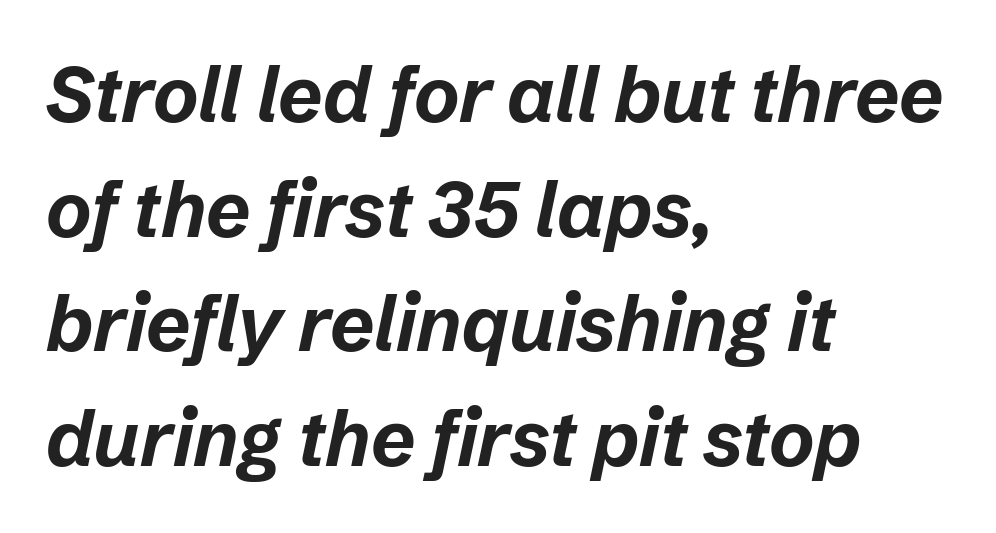
The glyphs are unaccompanied by any horizontal stroke below them. Varying glyph widths throughout — classic text-font behaviour. On the weight axis this lands at bold, roughly 700. Designer's note — italics engaged. What's the leading like? Ordinary, nothing unusual. The face used here is rendered with its standard letterfit.
